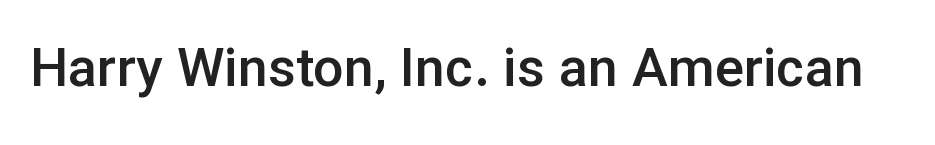
Q: Is the text bold? A: Semi-bold.
Q: Is the text italic (slanted)? A: No, it is upright.
Q: Is the typeface a serif or a sans-serif typeface? A: Sans-serif.
Q: Is the text underlined? A: No.
Q: Is the spacing between letters normal or unusually wide? A: Normal.
Q: Width (condensed, normal, or wide)? A: Normal.
Q: Stroke contrast? A: Low.
Q: x-height? A: Medium.
Q: Monospaced? A: No.
